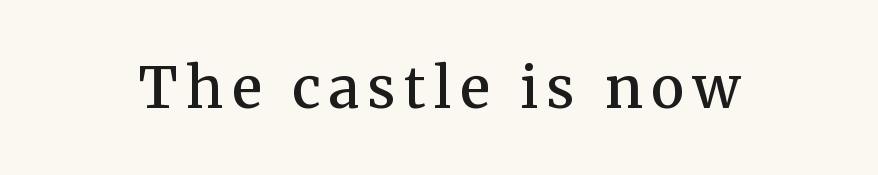
The image shows 57 px semibold serif type, upright; set not underlined; medium stroke contrast and a medium x-height.
